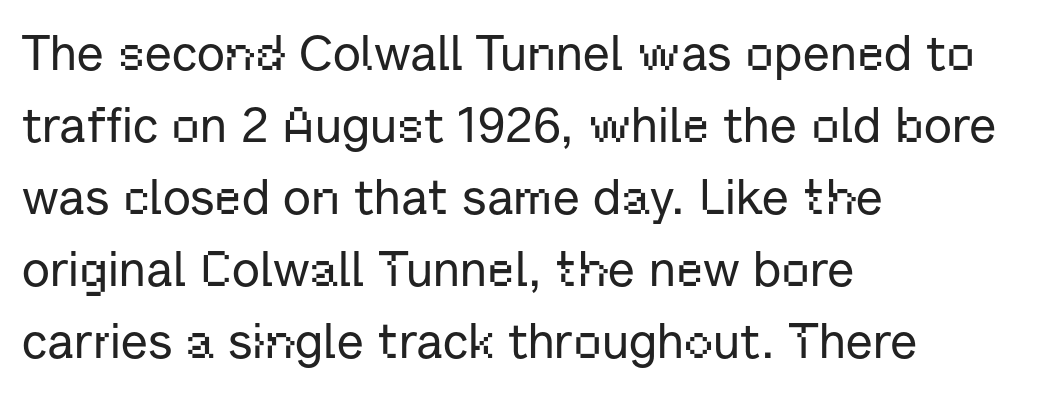
The image shows 49 px sans-serif type, upright; set left-aligned, normal line spacing (1.47x), normal letter spacing, not underlined; low stroke contrast and a medium x-height.
